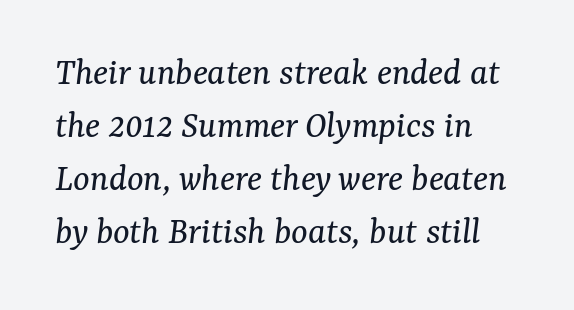
A typesetter would call this zero additional tracking. Each stroke keeps to a modest, everyday thickness or less. Baseline-to-baseline distance is the conventional proportion of letter height. Notice how the passage keeps a crisp vertical edge on the left only.
